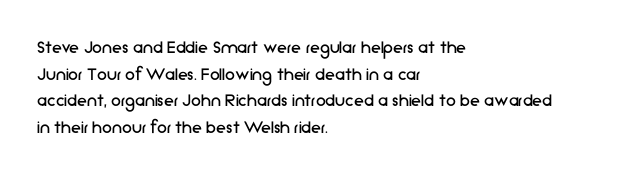
The image shows 20 px text type, upright; set left-aligned, normal line spacing (1.33x), normal letter spacing, not underlined.
